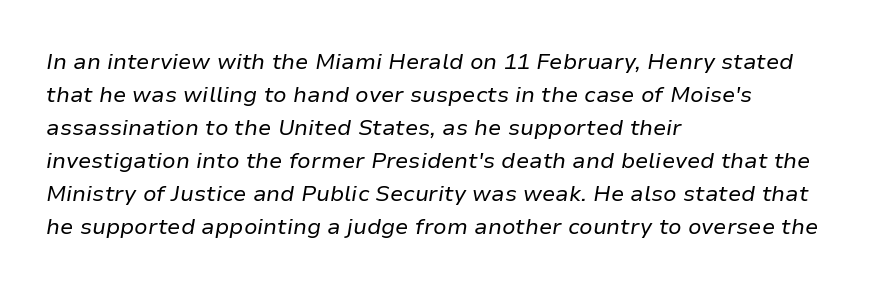
{"italic": "yes", "lean": "right", "slant_degrees": 9, "bold": "no", "underline": "no", "align": "left", "line_spacing": "normal", "line_spacing_ratio": 1.5, "letter_spacing": "normal", "letter_spacing_em": 0.0, "glyph_px": 22}
